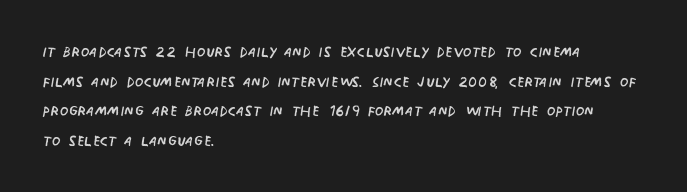
{"bold": "no", "underline": "no", "align": "left", "line_spacing": "normal", "line_spacing_ratio": 1.48, "letter_spacing": "normal", "letter_spacing_em": 0.0, "glyph_px": 20}
